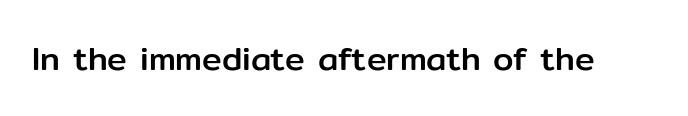
Is the letter spacing exaggerated? No — it looks like the ordinary default. A clean baseline with only descenders dipping below it. Is this a sans? Yes — the strokes have no serifs. Character widths vary here, with narrow letters taking less room than wide ones. Unlike italic type, these characters show no tilt at all.
